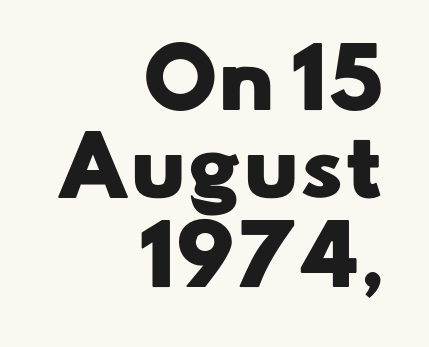
There is no visible air inserted between adjacent glyphs. Notice how descenders almost collide with the ascenders below — that's tight leading. A bare baseline throughout the passage. The passage shown is typeset with a sans-serif family. Each line ends at the same right margin while the left side varies.
